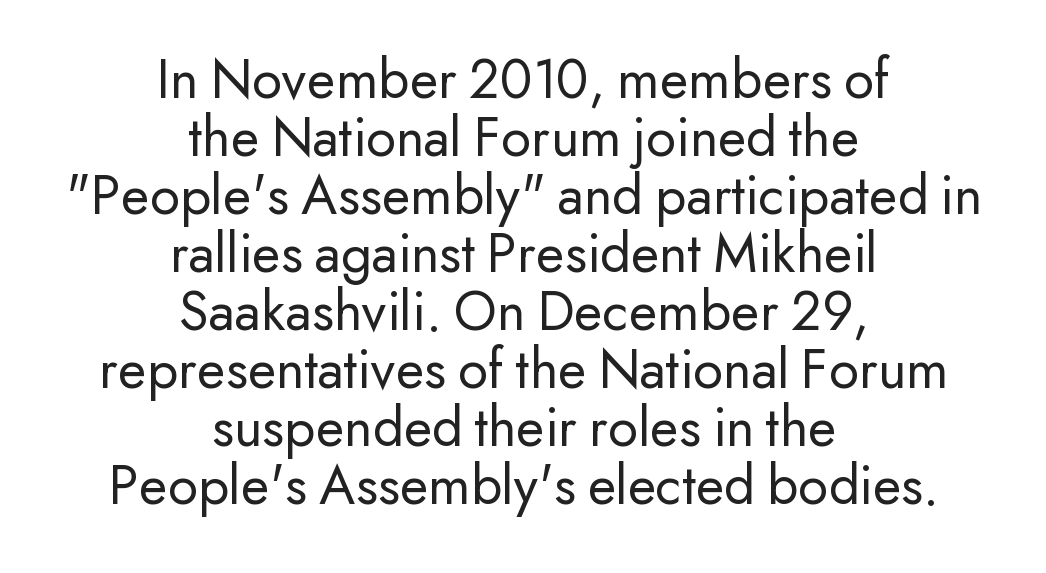
{"serif": "no", "italic": "no", "bold": "no", "weight": "regular", "width": "normal", "stroke_contrast": "low", "x_height": "small", "monospaced": "no", "underline": "no", "align": "center", "line_spacing": "tight", "line_spacing_ratio": 1.0, "letter_spacing": "normal", "letter_spacing_em": 0.0, "glyph_px": 58}
